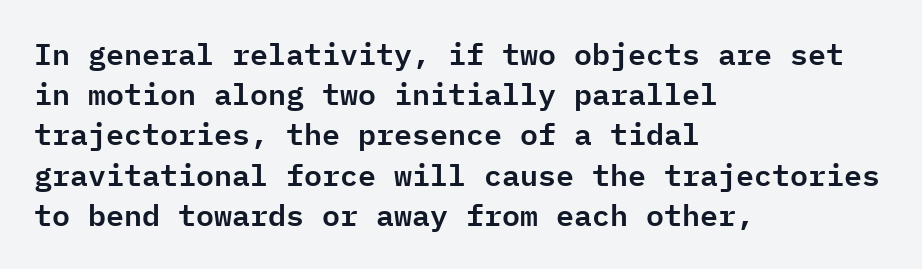
The face used here is a sans, in the tradition of grotesques and geometrics. The letters sit at their default tracking, neither squeezed nor spread. Just letters on the line, the space beneath them empty. Students, observe: this is what conventionally led text looks like. Here the designer chose a console-style face with uniform glyph widths. Style check: upright.
